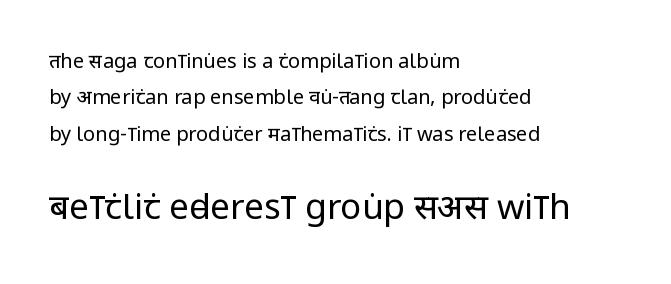
{"serif": "no", "italic": "no", "bold": "no", "weight": "regular", "width": "condensed", "stroke_contrast": "low", "x_height": "large", "monospaced": "no", "underline": "no", "align": "left", "line_spacing_ratio": 1.82, "letter_spacing": "normal", "letter_spacing_em": 0.0, "larger_block": "second", "size_ratio": 1.75, "glyph_px": 35}
